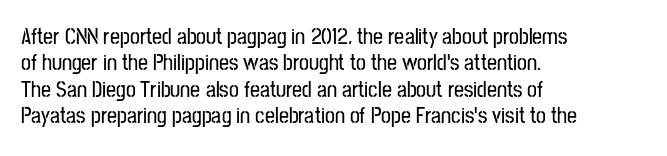
This rendering features lettering with no underline. Horizontal alignment here is leftward, the default for most running prose. These lines keep a tight, regular rhythm from letter to letter. A typesetter would mark this as roman, not italic.
